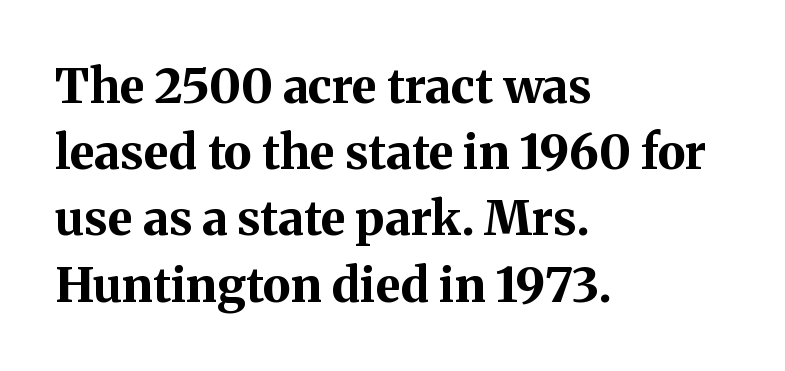
{"serif": "yes", "italic": "no", "bold": "yes", "weight": "bold", "width": "normal", "stroke_contrast": "medium", "x_height": "medium", "monospaced": "no", "underline": "no", "align": "left", "line_spacing": "normal", "line_spacing_ratio": 1.38, "letter_spacing": "normal", "letter_spacing_em": 0.0, "glyph_px": 48}
